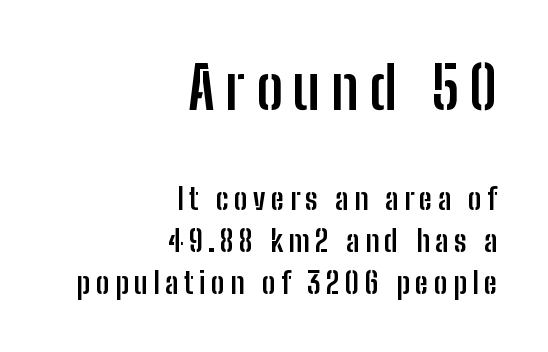
The image shows 59 px semibold, condensed sans-serif type, upright; set right-aligned, normal line spacing (1.39x), not underlined; the first (top) block is 1.97x larger; low stroke contrast and a medium x-height.
